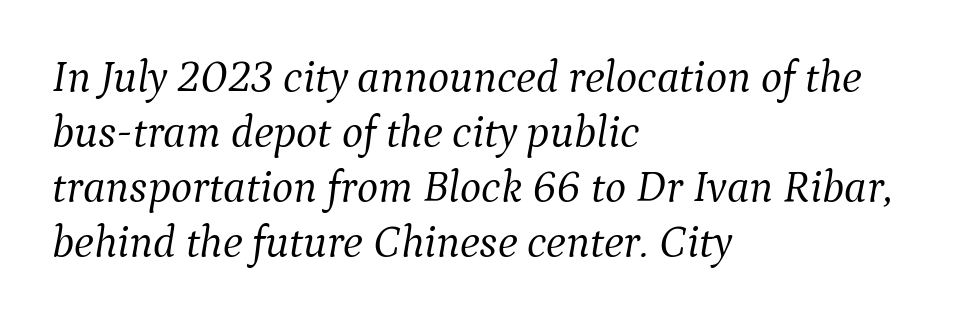
{"serif": "yes", "italic": "yes", "lean": "right", "slant_degrees": 9, "bold": "no", "weight": "light", "width": "normal", "stroke_contrast": "medium", "x_height": "medium", "monospaced": "no", "underline": "no", "align": "left", "line_spacing_ratio": 1.22, "letter_spacing": "normal", "letter_spacing_em": 0.0, "glyph_px": 45}
